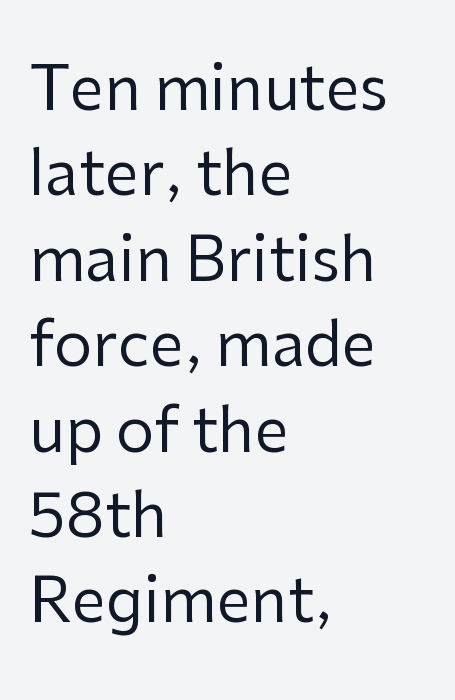
{"serif": "no", "italic": "no", "bold": "no", "weight": "regular", "width": "normal", "stroke_contrast": "low", "x_height": "medium", "monospaced": "no", "underline": "no", "align": "left", "line_spacing": "normal", "line_spacing_ratio": 1.4, "letter_spacing": "normal", "letter_spacing_em": 0.0, "glyph_px": 61}
